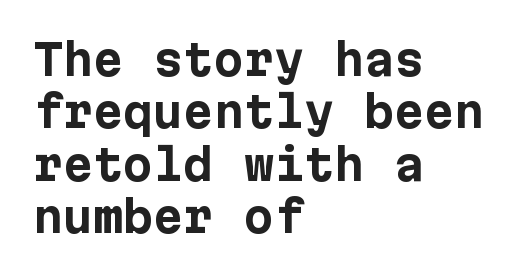
The passage is arranged the way most books set body copy — flush left. Students, this is bold: see how much ink each stroke carries. The text was rendered using a sans face with plain stroke endings. No extra tracking has been applied to these lines.
